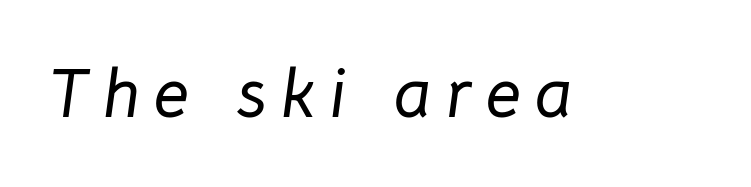
Bare-footed words on every line. The passage shown is typed in a proportional face where columns would drift. Yep, that's italic — everything's leaning. Each word looks stretched out because of the extra space between its letters.
